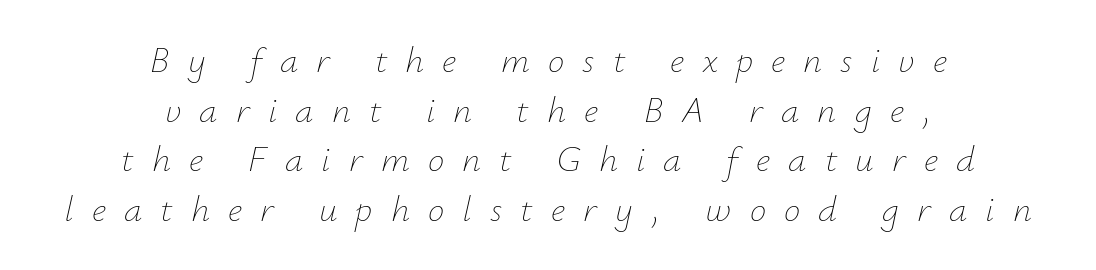
{"italic": "yes", "lean": "right", "slant_degrees": 12, "bold": "no", "weight": "thin", "width": "normal", "stroke_contrast": "low", "x_height": "small", "monospaced": "no", "underline": "no", "align": "center", "line_spacing": "normal", "line_spacing_ratio": 1.34, "letter_spacing": "wide", "letter_spacing_em": 0.49, "glyph_px": 37}
